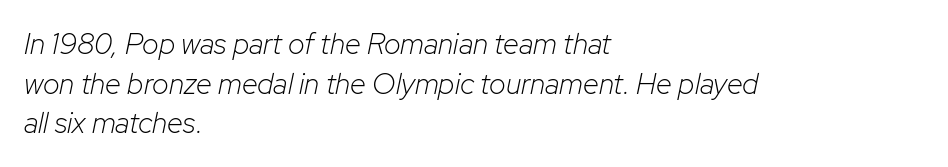
Rule under the text: the space is simply empty. The whole block is typeset with a tilt. The letters advance in unequal steps, a hallmark of proportional type. Weight: regular or lighter. Where is the straight margin? On the left.
